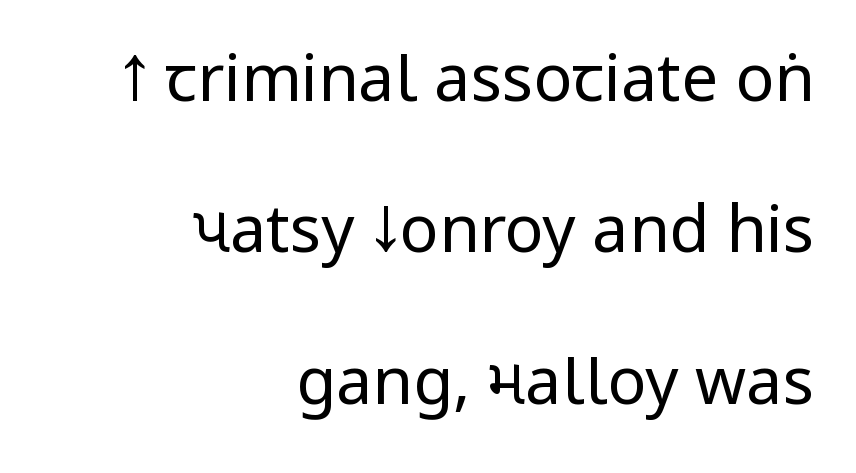
{"serif": "no", "italic": "no", "bold": "no", "weight": "regular", "width": "condensed", "stroke_contrast": "low", "underline": "no", "align": "right", "line_spacing": "loose", "line_spacing_ratio": 2.33, "letter_spacing": "normal", "letter_spacing_em": 0.0, "glyph_px": 65}
